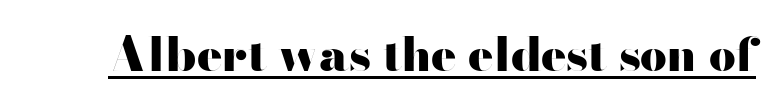
Q: Is the text bold? A: Yes.
Q: Is the text italic (slanted)? A: No, it is upright.
Q: Is the typeface a serif or a sans-serif typeface? A: Sans-serif.
Q: Is the text underlined? A: Yes.
Q: Is the spacing between letters normal or unusually wide? A: Normal.
Q: Width (condensed, normal, or wide)? A: Wide.
Q: Stroke contrast? A: High.
Q: x-height? A: Small.
Q: Monospaced? A: No.
